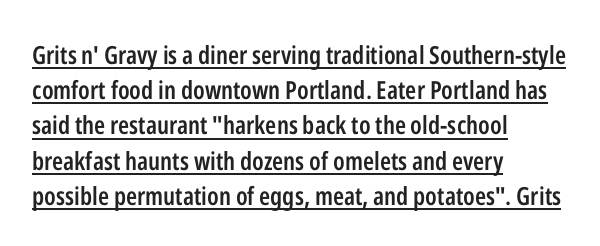
Q: Is the text bold? A: Semi-bold.
Q: Is the text italic (slanted)? A: No, it is upright.
Q: Is the text underlined? A: Yes.
Q: How is the paragraph aligned? A: Left-aligned.
Q: Is the spacing between letters normal or unusually wide? A: Normal.
Q: Is the spacing between lines tight, normal or loose? A: Normal.
